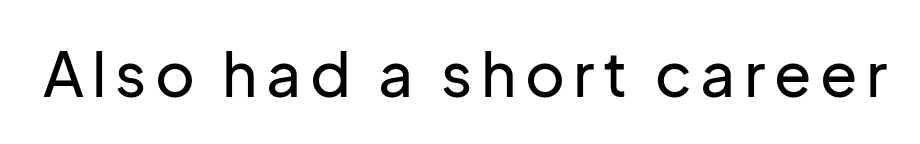
{"serif": "no", "italic": "no", "width": "normal", "stroke_contrast": "low", "x_height": "medium", "monospaced": "no", "underline": "no", "glyph_px": 61}
